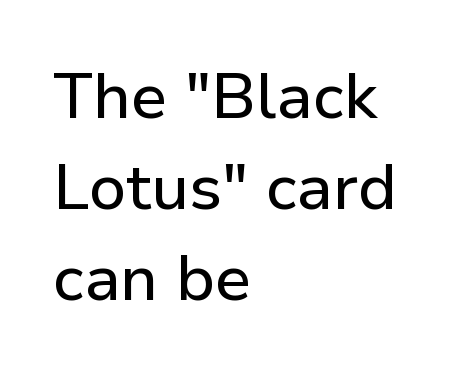
Q: Is the text italic (slanted)? A: No, it is upright.
Q: Is the typeface a serif or a sans-serif typeface? A: Sans-serif.
Q: Is the text underlined? A: No.
Q: How is the paragraph aligned? A: Left-aligned.
Q: Is the spacing between letters normal or unusually wide? A: Normal.
Q: Is the spacing between lines tight, normal or loose? A: Normal.
Q: Width (condensed, normal, or wide)? A: Normal.
Q: Stroke contrast? A: Low.
Q: x-height? A: Medium.
Q: Monospaced? A: No.
